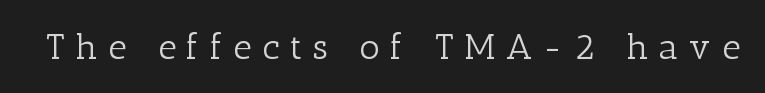
The image shows 36 px light serif type, upright; set unusually wide letter spacing (+0.29 em), not underlined; low stroke contrast and a medium x-height.
